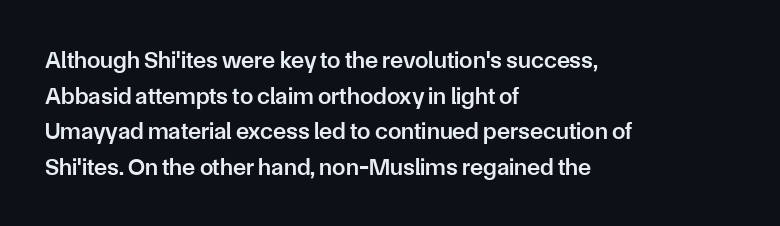
{"italic": "no", "bold": "semi", "underline": "no", "align": "left", "line_spacing": "normal", "line_spacing_ratio": 1.48, "letter_spacing": "normal", "letter_spacing_em": 0.0, "glyph_px": 24}
